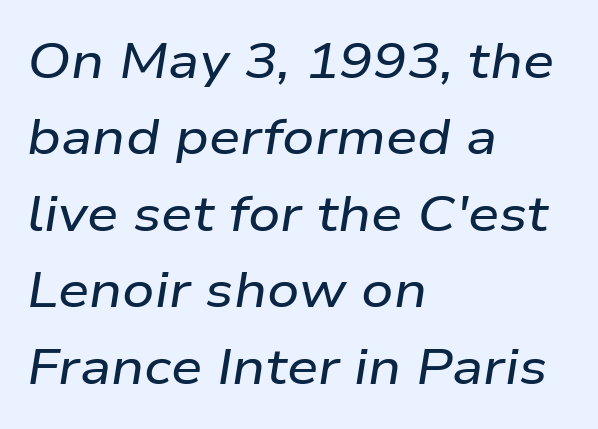
The image shows 50 px wide type, italic (leaning right); set left-aligned, normal line spacing (1.53x), normal letter spacing, not underlined; low stroke contrast and a medium x-height.
